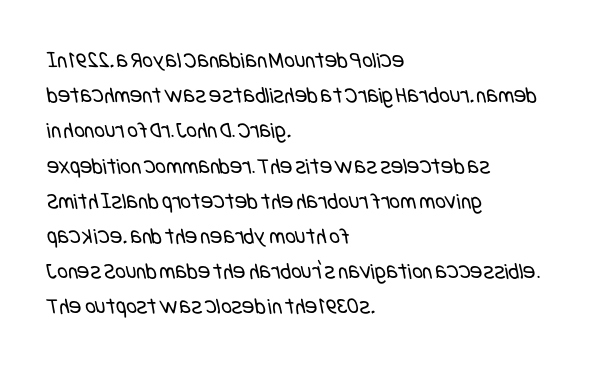
The string is rendered with underlining switched off. Each line starts at the same left margin while the right side varies. Quick note: interline space is typical. Stems and bowls with no extra thickness — not bold.
